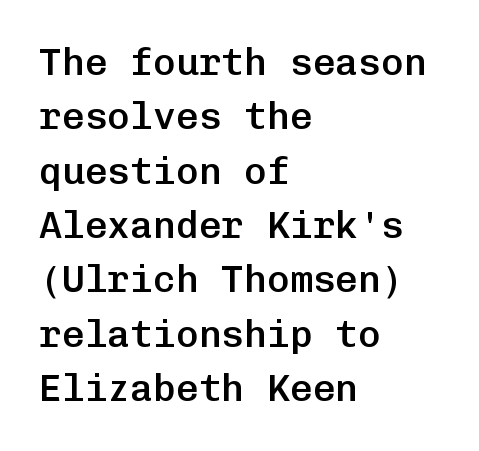
Reading down the column, the eye jumps a familiar distance to each next line. These lines are rendered in a fixed-pitch font. If you drew a line through each stem, it would be perfectly vertical. These lines are set flush left with a ragged right edge. A sans-serif font was chosen for this passage.
